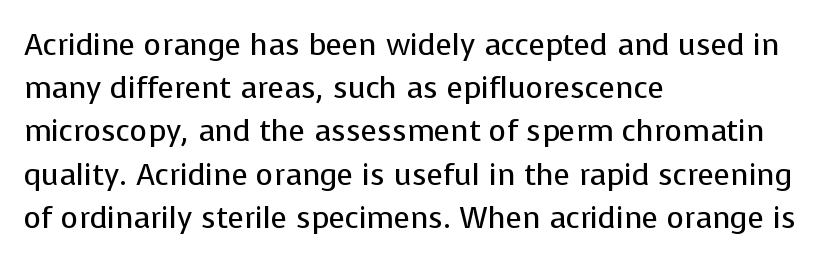
Nope, not italic — everything's standing straight. The rendering shows plain stroke endings on the letterforms — a sans-serif design. Evenly set lines give the paragraph a standard silhouette. Letters rest on an invisible, unmarked baseline.
